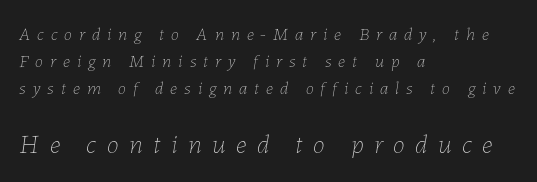
The image shows 27 px text type, italic (leaning right); set left-aligned, normal line spacing (1.51x), unusually wide letter spacing (+0.39 em), not underlined; the second (bottom) block is 1.5x larger.
